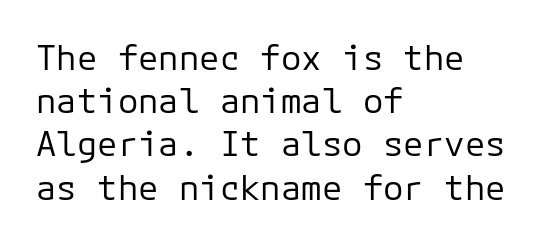
Q: Is the text bold? A: No.
Q: Is the text italic (slanted)? A: No, it is upright.
Q: Is the typeface a serif or a sans-serif typeface? A: Sans-serif.
Q: Is the text underlined? A: No.
Q: How is the paragraph aligned? A: Left-aligned.
Q: Is the spacing between letters normal or unusually wide? A: Normal.
Q: Is the spacing between lines tight, normal or loose? A: Normal.
Q: Width (condensed, normal, or wide)? A: Normal.
Q: Stroke contrast? A: Low.
Q: x-height? A: Medium.
Q: Monospaced? A: Yes.
